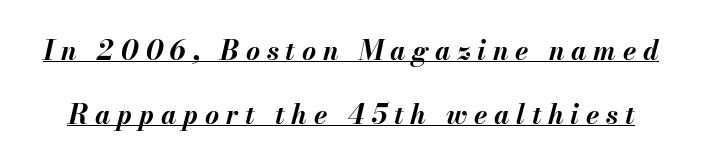
Q: Is the text bold? A: Yes.
Q: Is the text italic (slanted)? A: Yes, it leans right by about 13 degrees.
Q: Is the text underlined? A: Yes.
Q: Is the spacing between letters normal or unusually wide? A: Unusually wide.
Q: Is the spacing between lines tight, normal or loose? A: Loose.
